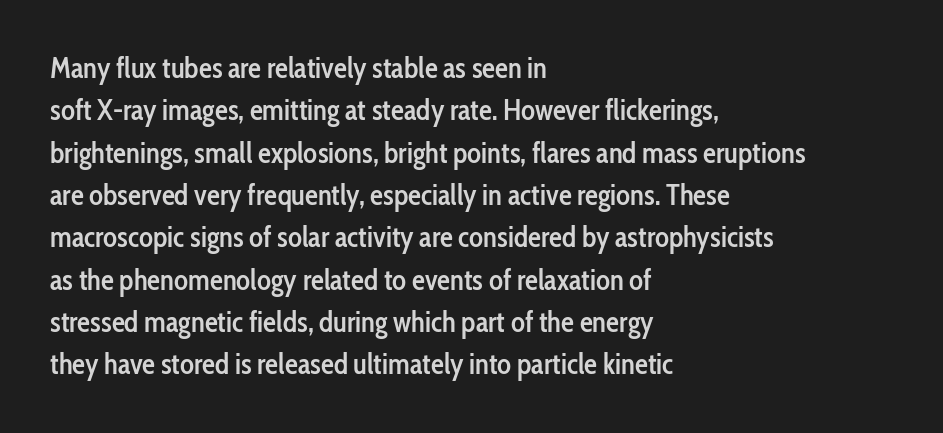
The image shows 29 px semibold, condensed sans-serif type, upright; set left-aligned, normal line spacing (1.46x), normal letter spacing, not underlined; low stroke contrast and a medium x-height.
